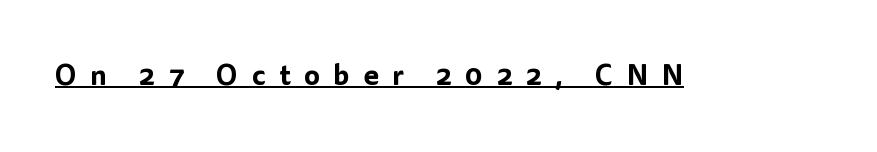
{"serif": "no", "italic": "no", "width": "normal", "stroke_contrast": "low", "x_height": "medium", "monospaced": "no", "underline": "yes", "letter_spacing": "wide", "letter_spacing_em": 0.48, "glyph_px": 28}
